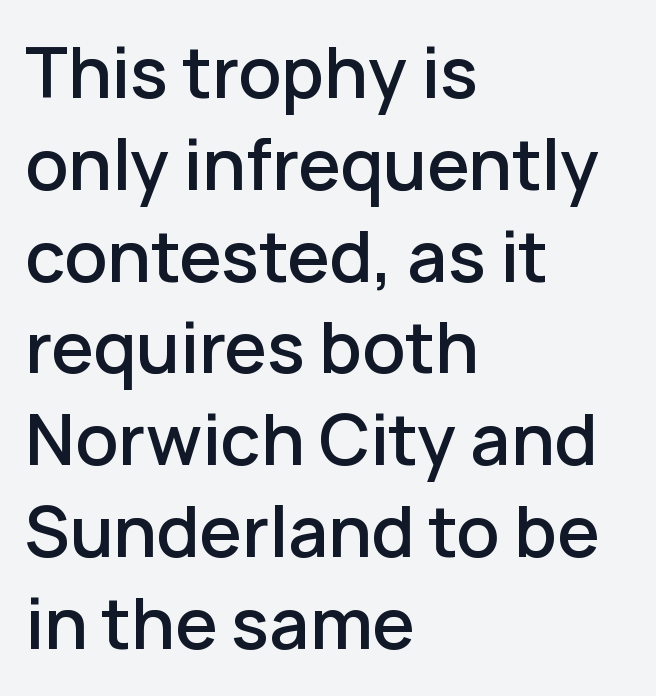
{"serif": "no", "italic": "no", "bold": "semi", "weight": "semibold", "width": "normal", "stroke_contrast": "low", "x_height": "medium", "monospaced": "no", "underline": "no", "align": "left", "line_spacing": "normal", "line_spacing_ratio": 1.35, "letter_spacing": "normal", "letter_spacing_em": 0.0, "glyph_px": 68}
